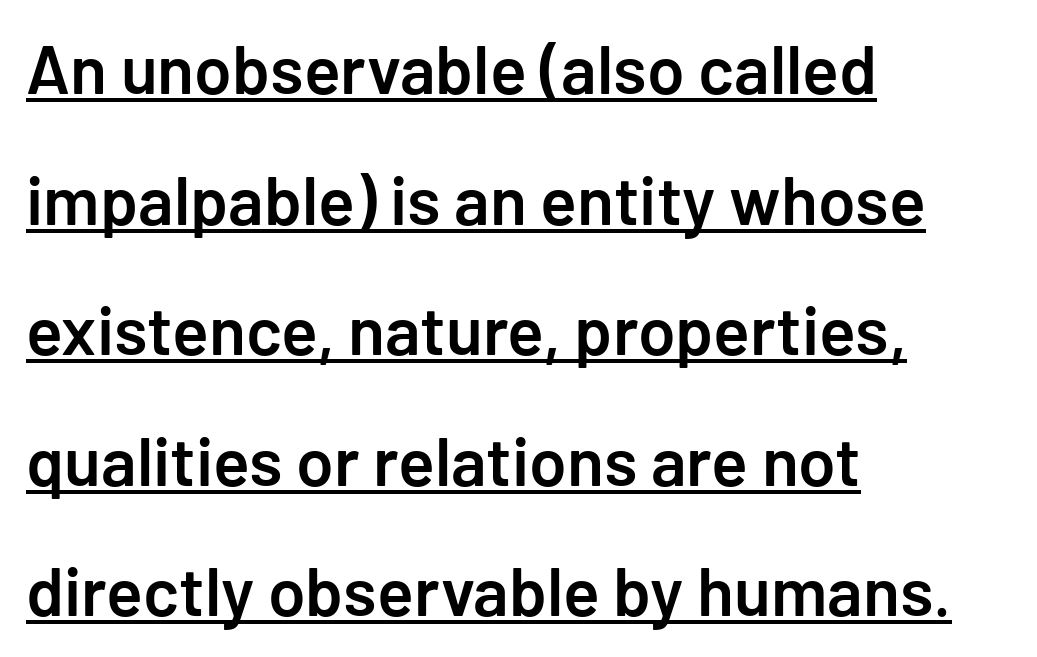
Q: Is the text bold? A: Semi-bold.
Q: Is the text italic (slanted)? A: No, it is upright.
Q: Is the typeface a serif or a sans-serif typeface? A: Sans-serif.
Q: Is the text underlined? A: Yes.
Q: How is the paragraph aligned? A: Left-aligned.
Q: Is the spacing between letters normal or unusually wide? A: Normal.
Q: Is the spacing between lines tight, normal or loose? A: Loose.
Q: Width (condensed, normal, or wide)? A: Normal.
Q: Stroke contrast? A: Low.
Q: x-height? A: Medium.
